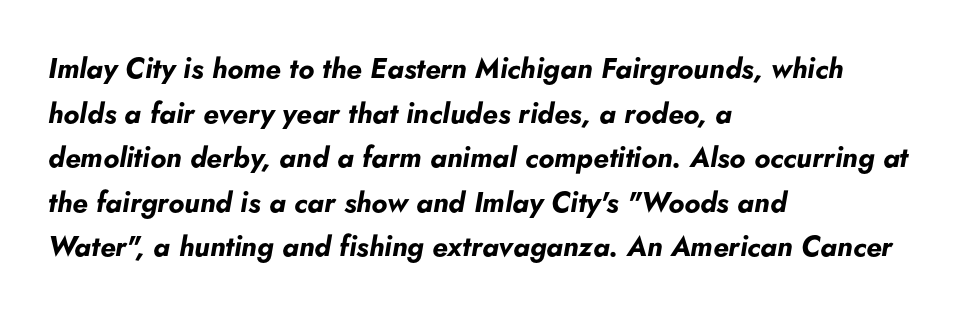
The image shows 28 px bold type, italic (leaning right); set left-aligned, normal line spacing (1.59x), normal letter spacing, not underlined; low stroke contrast and a small x-height.
